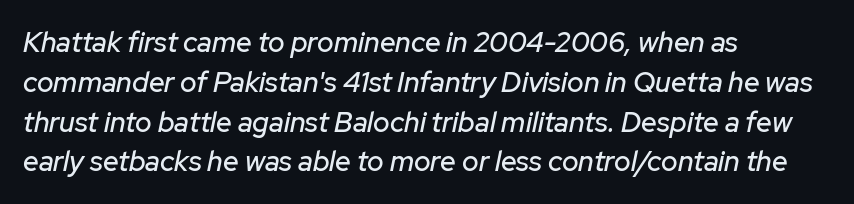
The image shows 28 px text type, italic (leaning right); set left-aligned, normal line spacing (1.42x), normal letter spacing, not underlined; low stroke contrast and a medium x-height.
